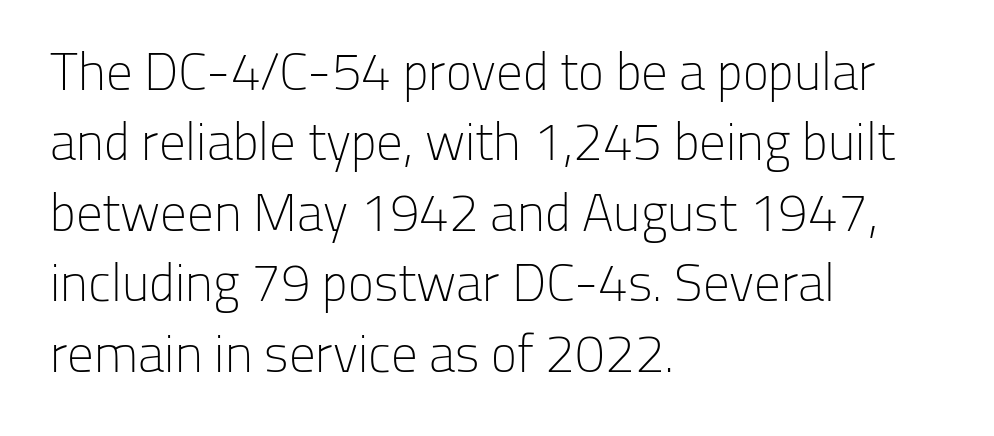
The image shows 53 px light sans-serif type, upright; set left-aligned, normal line spacing (1.33x), normal letter spacing, not underlined; low stroke contrast and a medium x-height.
